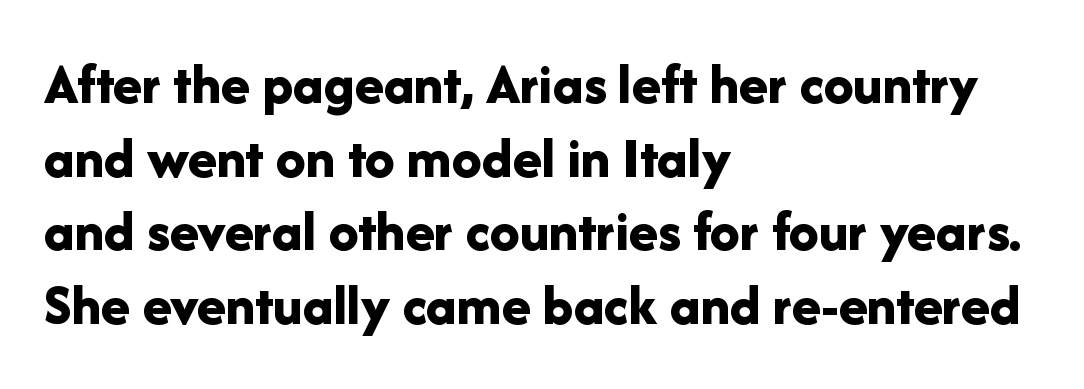
Q: Is the text bold? A: Yes.
Q: Is the text italic (slanted)? A: No, it is upright.
Q: Is the typeface a serif or a sans-serif typeface? A: Sans-serif.
Q: Is the text underlined? A: No.
Q: How is the paragraph aligned? A: Left-aligned.
Q: Is the spacing between letters normal or unusually wide? A: Normal.
Q: Is the spacing between lines tight, normal or loose? A: Normal.
Q: Width (condensed, normal, or wide)? A: Normal.
Q: Stroke contrast? A: Low.
Q: x-height? A: Medium.
Q: Monospaced? A: No.
